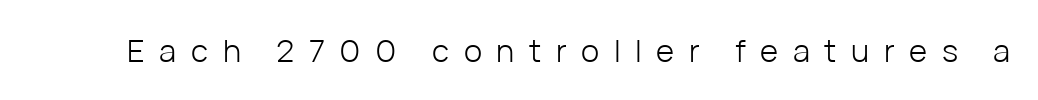
Unlike italic type, these characters show no tilt at all. Is this a fixed-width face? No — the glyphs have proportional, varying widths. Letterform terminals end flat and unadorned throughout the passage. Letter spacing: wide. The strokes are not fattened; the text isn't bold.
